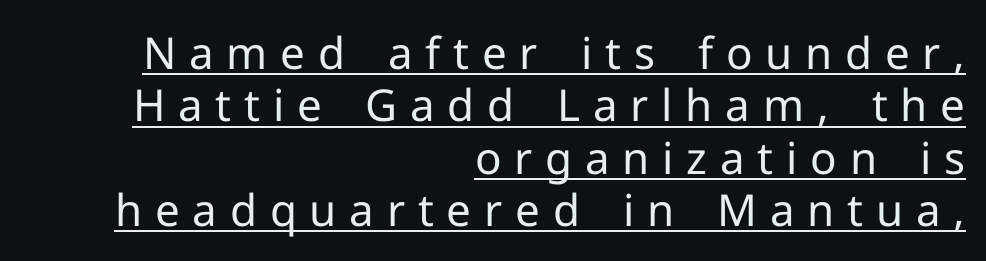
Q: Is the text bold? A: No.
Q: Is the text italic (slanted)? A: No, it is upright.
Q: Is the typeface a serif or a sans-serif typeface? A: Sans-serif.
Q: Is the text underlined? A: Yes.
Q: How is the paragraph aligned? A: Right-aligned.
Q: Is the spacing between letters normal or unusually wide? A: Unusually wide.
Q: Width (condensed, normal, or wide)? A: Normal.
Q: Stroke contrast? A: Low.
Q: x-height? A: Medium.
Q: Monospaced? A: No.
